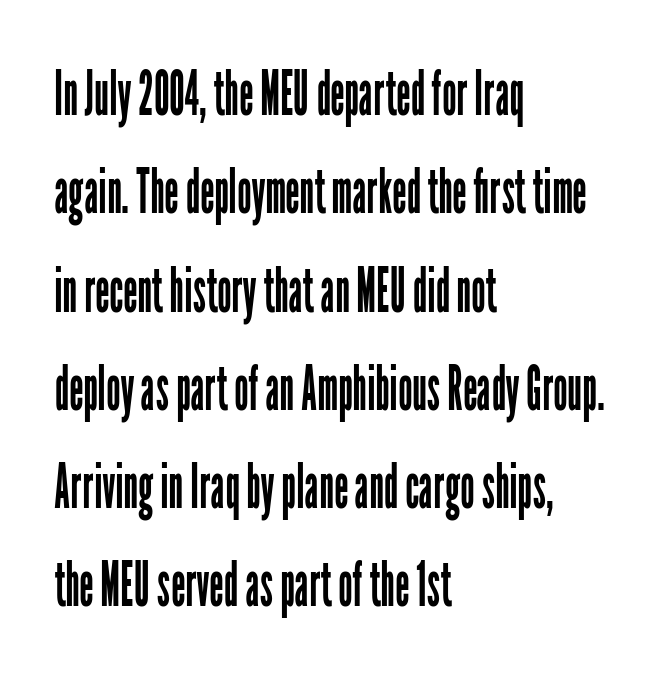
Interline gaps are of average width in this sample. Note the varied advance widths — an 'i' is clearly narrower than an 'm'. A roman cut, with each character standing at attention. Inter-character spacing is left at the font's built-in metrics. Stems and bowls with no extra thickness — not bold.
